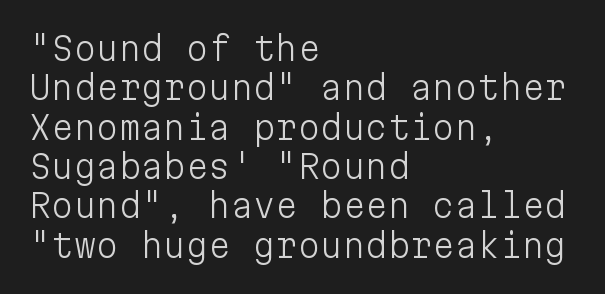
{"serif": "no", "italic": "no", "bold": "no", "weight": "light", "width": "normal", "stroke_contrast": "low", "x_height": "medium", "monospaced": "yes", "underline": "no", "align": "left", "line_spacing_ratio": 1.23, "letter_spacing": "normal", "letter_spacing_em": 0.0, "glyph_px": 32}
